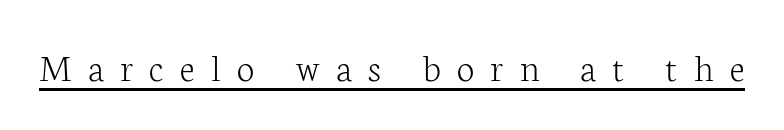
Q: Is the text bold? A: No.
Q: Is the text italic (slanted)? A: No, it is upright.
Q: Is the typeface a serif or a sans-serif typeface? A: Serif.
Q: Is the text underlined? A: Yes.
Q: Is the spacing between letters normal or unusually wide? A: Unusually wide.
Q: Width (condensed, normal, or wide)? A: Normal.
Q: Stroke contrast? A: Low.
Q: x-height? A: Medium.
Q: Monospaced? A: No.
